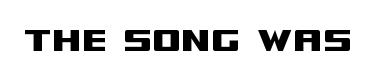
The image shows 42 px wide sans-serif type, upright; set normal letter spacing, not underlined; medium stroke contrast and a large x-height.
